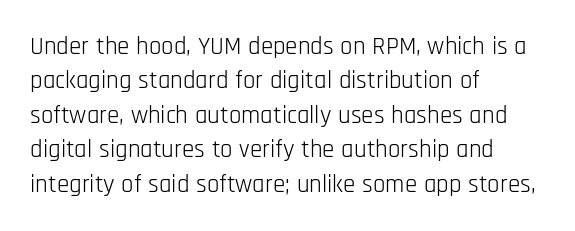
Spacing between characters is what you'd get straight out of the box. The passage shown is not underscored anywhere. The lines in this sample share a left origin and differ only in where they stop. The lines sit at an ordinary, default distance from one another. Is the type heavy? It reads as light-to-regular instead.
